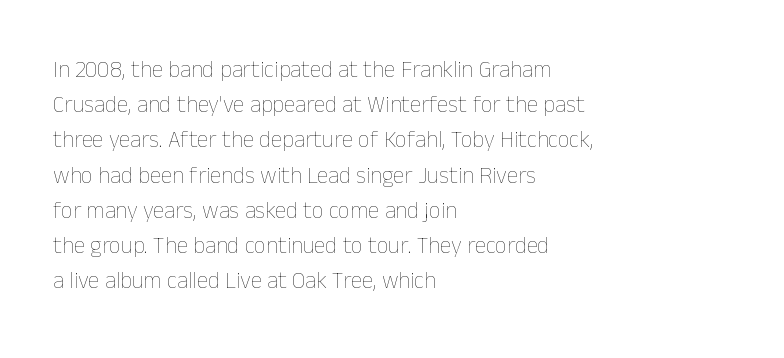
The image shows 23 px text type, upright; set left-aligned, normal line spacing (1.53x), normal letter spacing, not underlined.
